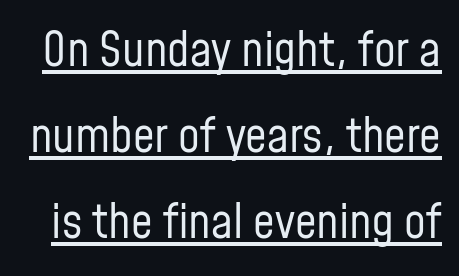
Q: Is the text bold? A: No.
Q: Is the text italic (slanted)? A: No, it is upright.
Q: Is the typeface a serif or a sans-serif typeface? A: Sans-serif.
Q: Is the text underlined? A: Yes.
Q: Is the spacing between letters normal or unusually wide? A: Normal.
Q: Width (condensed, normal, or wide)? A: Condensed.
Q: Stroke contrast? A: Low.
Q: x-height? A: Medium.
Q: Monospaced? A: No.
